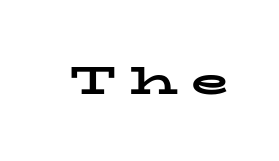
The image shows 39 px bold, wide serif type, upright; set unusually wide letter spacing (+0.36 em), not underlined; low stroke contrast and a medium x-height.
